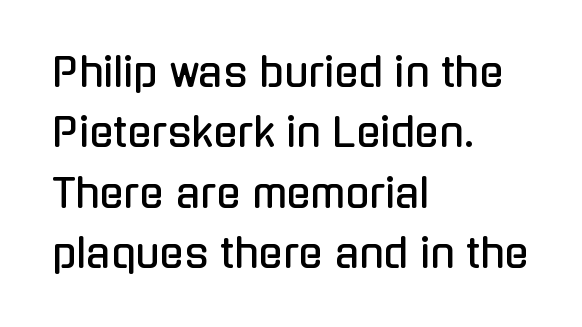
Q: Is the text italic (slanted)? A: No, it is upright.
Q: Is the typeface a serif or a sans-serif typeface? A: Sans-serif.
Q: Is the text underlined? A: No.
Q: How is the paragraph aligned? A: Left-aligned.
Q: Is the spacing between letters normal or unusually wide? A: Normal.
Q: Is the spacing between lines tight, normal or loose? A: Normal.
Q: Width (condensed, normal, or wide)? A: Condensed.
Q: Stroke contrast? A: Low.
Q: x-height? A: Medium.
Q: Monospaced? A: No.
